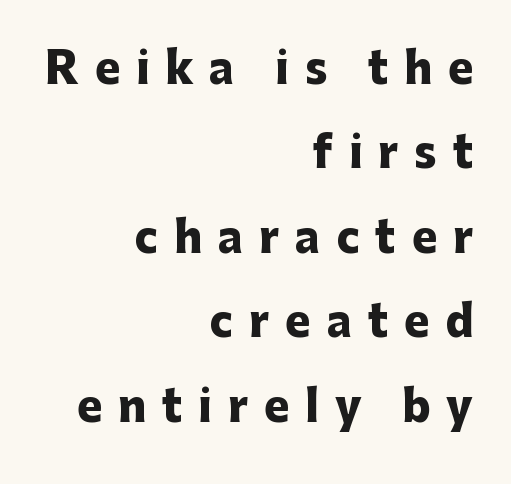
Q: Is the text bold? A: Yes.
Q: Is the text italic (slanted)? A: No, it is upright.
Q: Is the typeface a serif or a sans-serif typeface? A: Sans-serif.
Q: Is the text underlined? A: No.
Q: How is the paragraph aligned? A: Right-aligned.
Q: Is the spacing between letters normal or unusually wide? A: Unusually wide.
Q: Is the spacing between lines tight, normal or loose? A: Loose.
Q: Width (condensed, normal, or wide)? A: Normal.
Q: Stroke contrast? A: Low.
Q: x-height? A: Medium.
Q: Monospaced? A: No.
